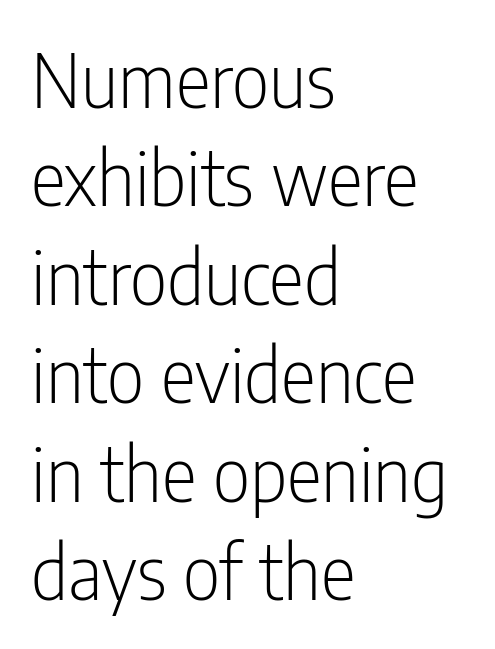
Q: Is the text bold? A: No.
Q: Is the text italic (slanted)? A: No, it is upright.
Q: Is the typeface a serif or a sans-serif typeface? A: Sans-serif.
Q: Is the text underlined? A: No.
Q: How is the paragraph aligned? A: Left-aligned.
Q: Is the spacing between letters normal or unusually wide? A: Normal.
Q: Is the spacing between lines tight, normal or loose? A: Normal.
Q: Width (condensed, normal, or wide)? A: Condensed.
Q: Stroke contrast? A: Low.
Q: x-height? A: Medium.
Q: Monospaced? A: No.
